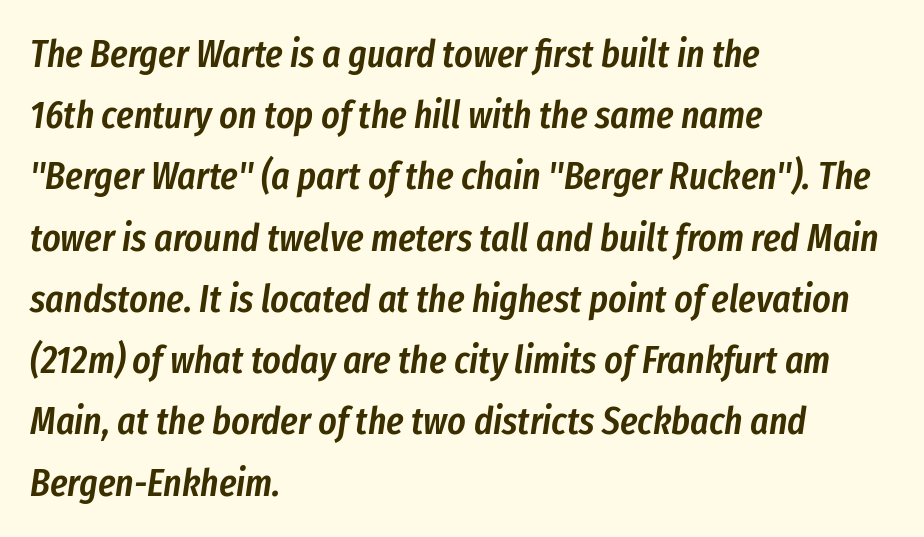
Q: Is the text bold? A: Semi-bold.
Q: Is the text italic (slanted)? A: Yes, it leans right by about 8 degrees.
Q: Is the text underlined? A: No.
Q: How is the paragraph aligned? A: Left-aligned.
Q: Is the spacing between letters normal or unusually wide? A: Normal.
Q: Is the spacing between lines tight, normal or loose? A: Normal.
Q: Width (condensed, normal, or wide)? A: Condensed.
Q: Stroke contrast? A: Low.
Q: x-height? A: Medium.
Q: Monospaced? A: No.
